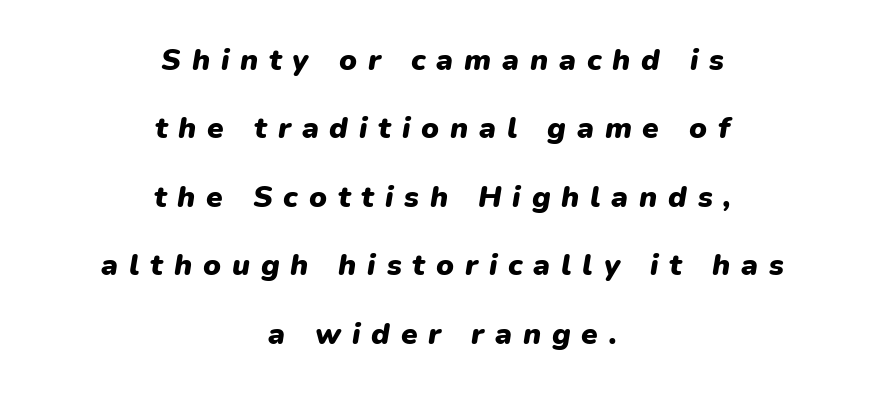
Q: Is the text bold? A: Yes.
Q: Is the text italic (slanted)? A: Yes, it leans right by about 9 degrees.
Q: Is the text underlined? A: No.
Q: How is the paragraph aligned? A: Centered.
Q: Is the spacing between letters normal or unusually wide? A: Unusually wide.
Q: Is the spacing between lines tight, normal or loose? A: Loose.
Q: Width (condensed, normal, or wide)? A: Normal.
Q: Stroke contrast? A: Low.
Q: x-height? A: Medium.
Q: Monospaced? A: No.
